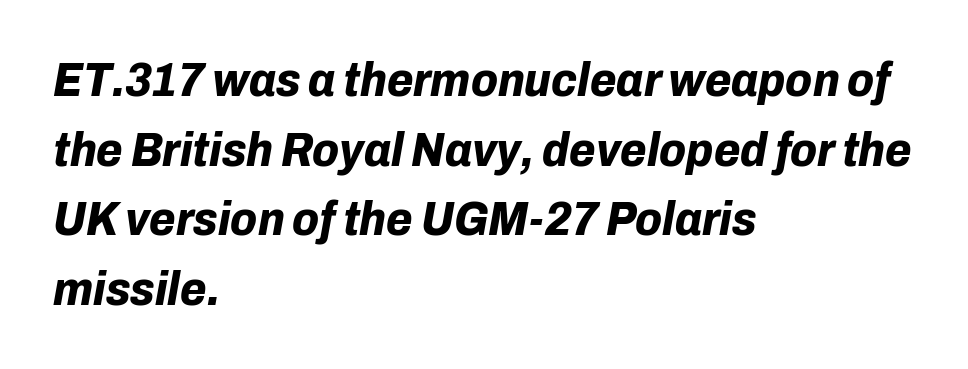
Anything drawn beneath the words? Only blank space. Rendered with sloped, italic letterforms. Standard letterfit; no display-style spreading of the glyphs. The lines are quadded left.
